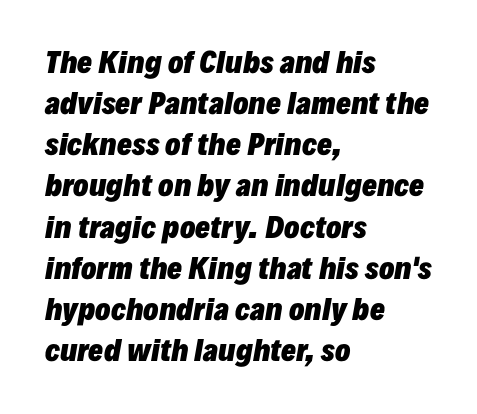
{"italic": "yes", "lean": "right", "slant_degrees": 10, "bold": "yes", "weight": "heavy", "width": "normal", "stroke_contrast": "low", "x_height": "medium", "monospaced": "no", "underline": "no", "align": "left", "line_spacing": "normal", "line_spacing_ratio": 1.47, "letter_spacing": "normal", "letter_spacing_em": 0.0, "glyph_px": 28}
